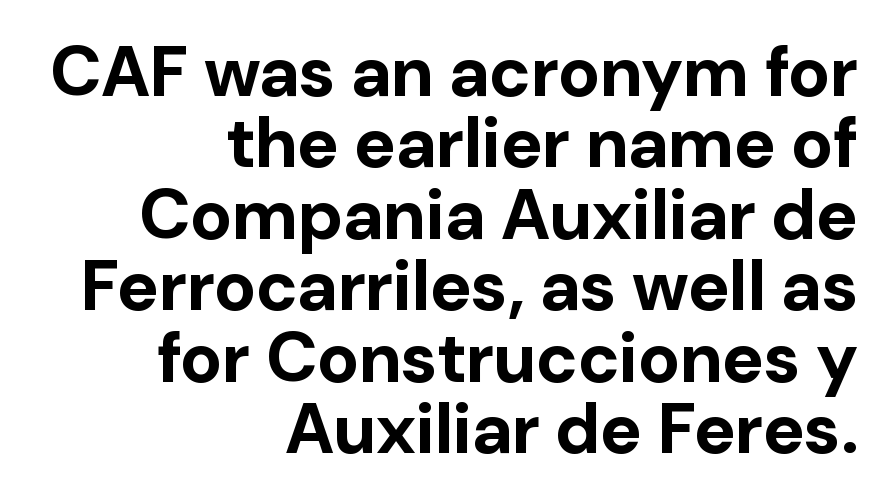
Nope, not italic — everything's standing straight. Notice how the passage keeps a crisp vertical edge on the right only. These lines are rendered in a variable-pitch font. Is this a sans? Yes — the strokes have no serifs. Very little white space separates one row of letters from the next. In terms of letterspacing, this is plain default setting.
